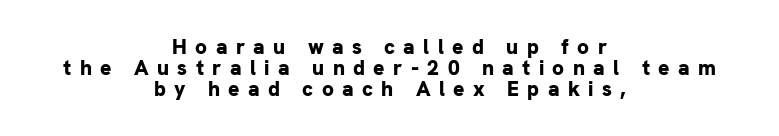
Q: Is the text bold? A: Yes.
Q: Is the text italic (slanted)? A: No, it is upright.
Q: Is the text underlined? A: No.
Q: How is the paragraph aligned? A: Centered.
Q: Is the spacing between letters normal or unusually wide? A: Unusually wide.
Q: Is the spacing between lines tight, normal or loose? A: Tight.
